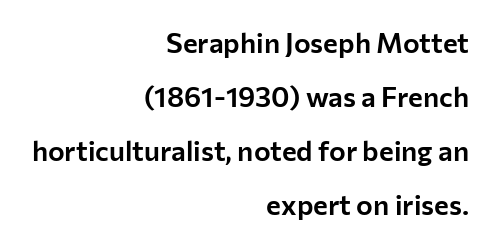
Q: Is the text italic (slanted)? A: No, it is upright.
Q: Is the typeface a serif or a sans-serif typeface? A: Sans-serif.
Q: Is the text underlined? A: No.
Q: How is the paragraph aligned? A: Right-aligned.
Q: Is the spacing between letters normal or unusually wide? A: Normal.
Q: Is the spacing between lines tight, normal or loose? A: Loose.
Q: Width (condensed, normal, or wide)? A: Normal.
Q: Stroke contrast? A: Low.
Q: x-height? A: Medium.
Q: Monospaced? A: No.
